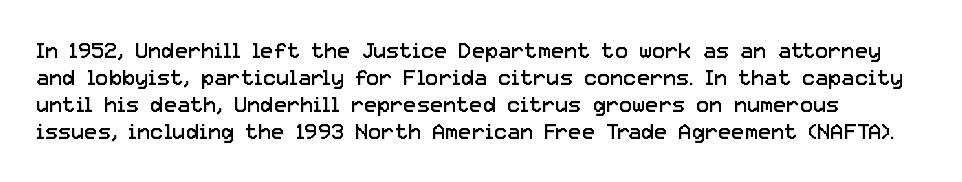
A quiet, ordinary-to-light weight characterises the typeface. A roman cut, with each character standing at attention. Default kerning and tracking; the words read as compact shapes. The string is rendered with underlining switched off.
